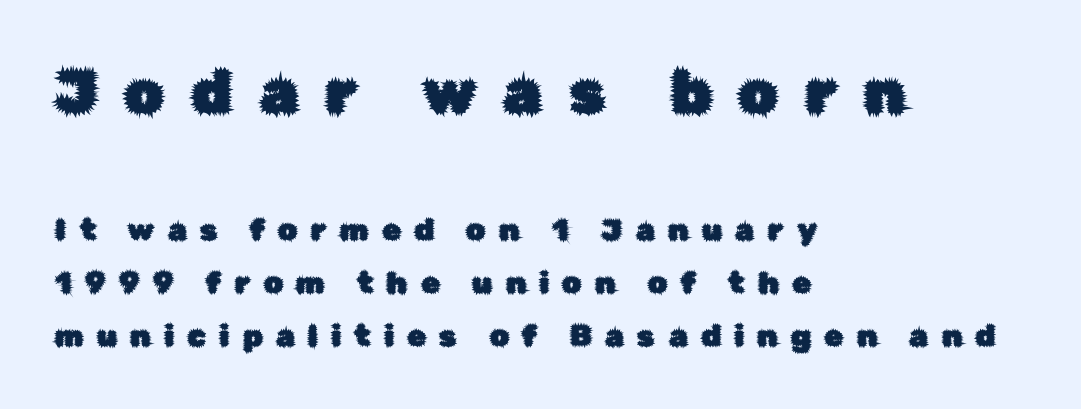
{"serif": "no", "italic": "no", "width": "normal", "stroke_contrast": "low", "x_height": "medium", "monospaced": "no", "underline": "no", "align": "left", "line_spacing_ratio": 1.76, "letter_spacing": "wide", "letter_spacing_em": 0.45, "larger_block": "first", "size_ratio": 2.03, "glyph_px": 61}
